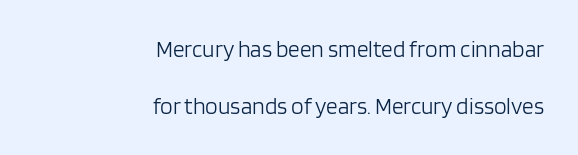
The lines are quadded right. This is roman type, the default non-slanted kind. The area under the type is left untouched. Here the glyphs are tracked normally, forming tight word shapes.
